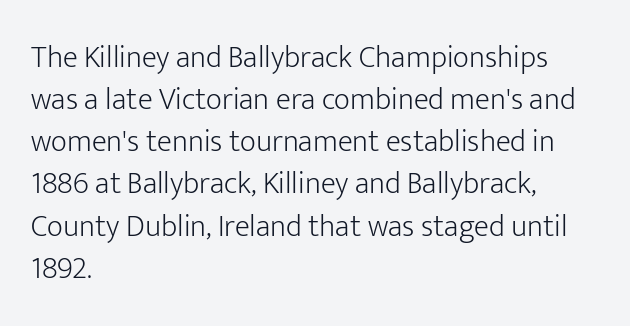
The image shows 31 px light sans-serif type, upright; set left-aligned, normal line spacing (1.36x), normal letter spacing, not underlined; low stroke contrast and a medium x-height.
